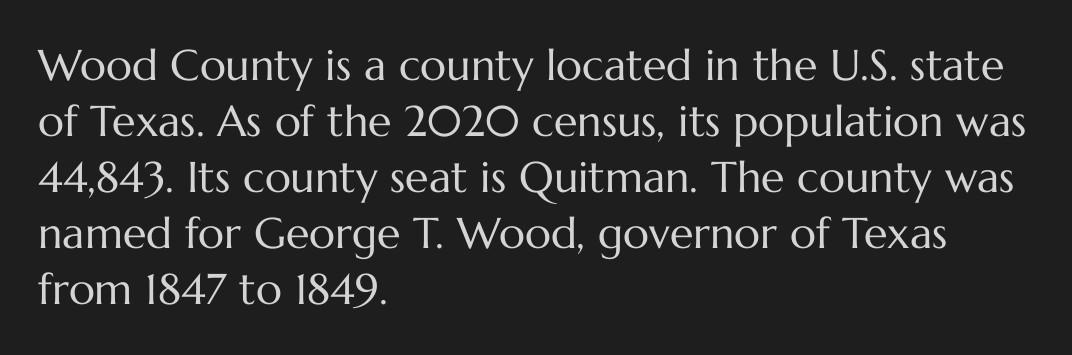
The image shows 43 px regular-weight type, upright; set left-aligned, normal line spacing (1.3x), normal letter spacing, not underlined; medium stroke contrast and a medium x-height.
